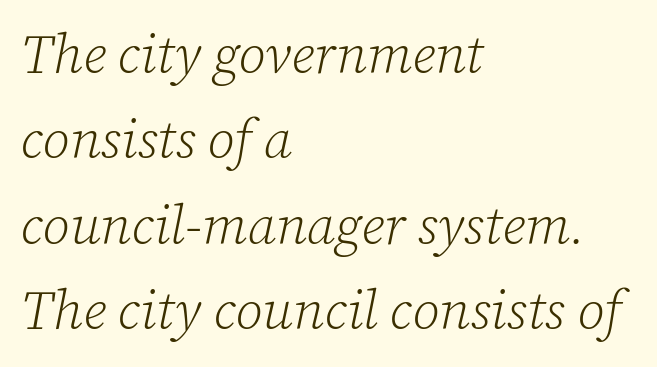
{"serif": "yes", "italic": "yes", "lean": "right", "slant_degrees": 12, "bold": "no", "weight": "light", "width": "normal", "stroke_contrast": "low", "x_height": "medium", "monospaced": "no", "underline": "no", "align": "left", "line_spacing": "normal", "line_spacing_ratio": 1.58, "letter_spacing": "normal", "letter_spacing_em": 0.0, "glyph_px": 54}
